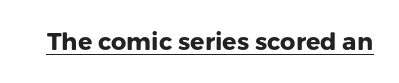
Students, observe the line beneath the letters — that is underlining. Upright lettering throughout. Summary of weight: heavy, a full bold. Here the glyphs are tracked normally, forming tight word shapes.
